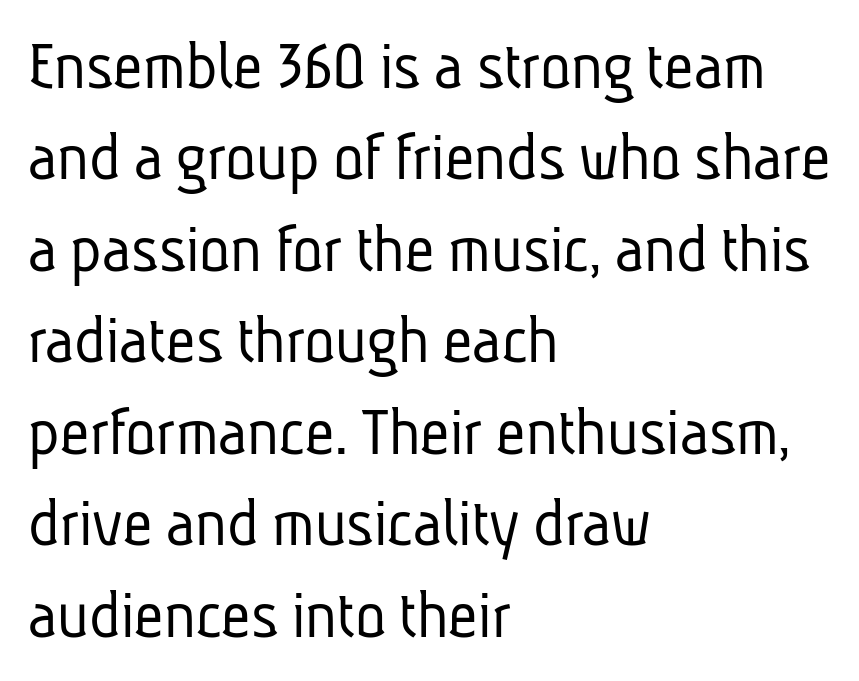
This sample has the flowing, uneven cadence of proportional lettering. No extra tracking has been applied to these lines. A typesetter would call this leading conventional body-copy spacing. The lines in this sample share a left origin and differ only in where they stop.
